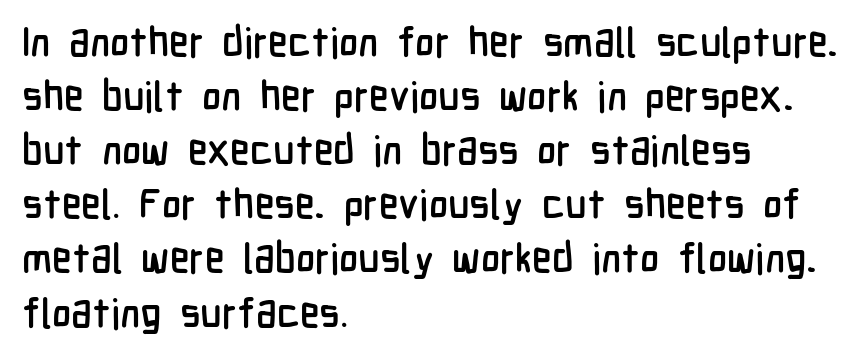
{"serif": "no", "italic": "no", "width": "condensed", "stroke_contrast": "low", "x_height": "medium", "monospaced": "no", "underline": "no", "align": "left", "line_spacing": "normal", "line_spacing_ratio": 1.32, "letter_spacing": "normal", "letter_spacing_em": 0.0, "glyph_px": 41}
